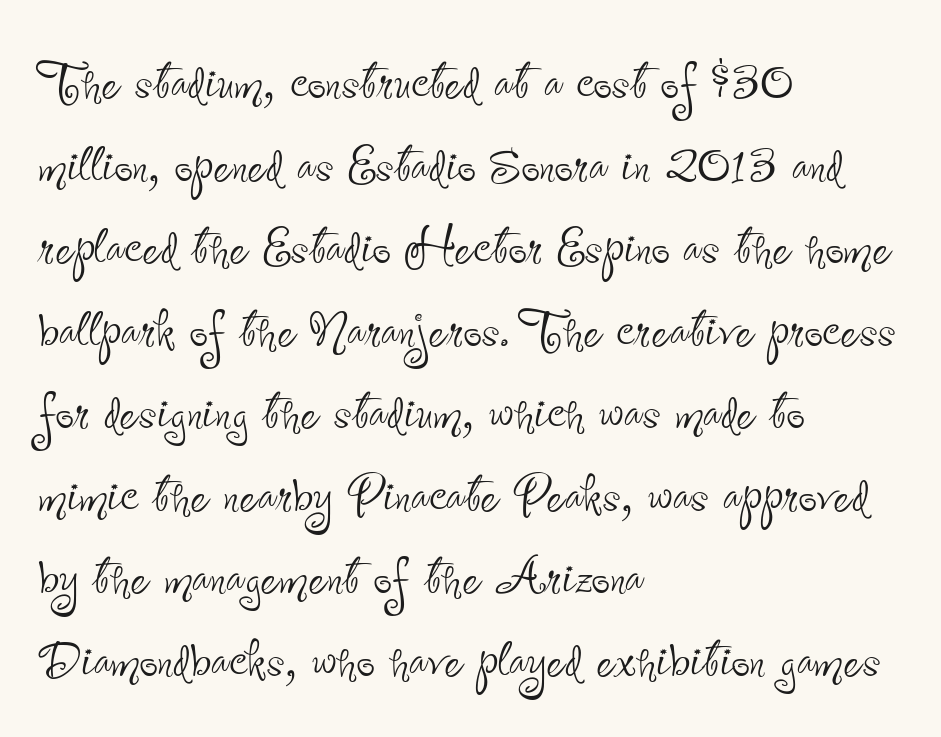
Q: Is the text bold? A: No.
Q: Is the text italic (slanted)? A: Yes.
Q: Is the typeface a serif or a sans-serif typeface? A: Sans-serif.
Q: Is the text underlined? A: No.
Q: How is the paragraph aligned? A: Left-aligned.
Q: Is the spacing between letters normal or unusually wide? A: Normal.
Q: Is the spacing between lines tight, normal or loose? A: Normal.
Q: Width (condensed, normal, or wide)? A: Condensed.
Q: Stroke contrast? A: Low.
Q: x-height? A: Small.
Q: Monospaced? A: No.
